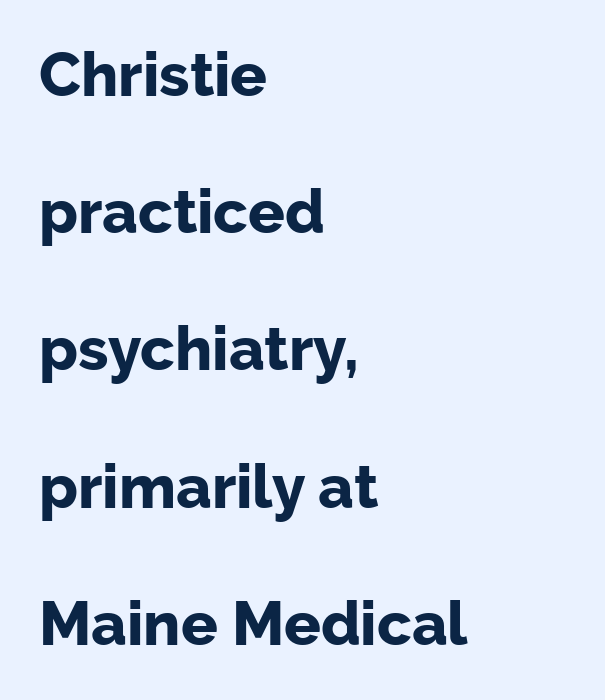
The image shows 61 px bold sans-serif type, upright; set left-aligned, loose line spacing (2.25x), normal letter spacing, not underlined; low stroke contrast and a medium x-height.
